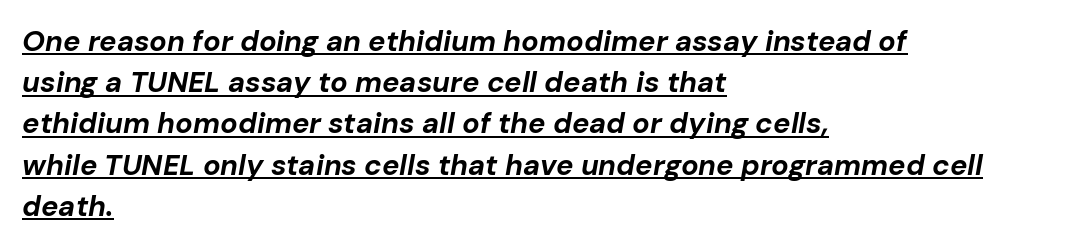
{"italic": "yes", "lean": "right", "slant_degrees": 10, "bold": "yes", "weight": "bold", "width": "normal", "stroke_contrast": "low", "x_height": "medium", "monospaced": "no", "underline": "yes", "align": "left", "line_spacing": "normal", "line_spacing_ratio": 1.42, "letter_spacing": "normal", "letter_spacing_em": 0.0, "glyph_px": 29}
